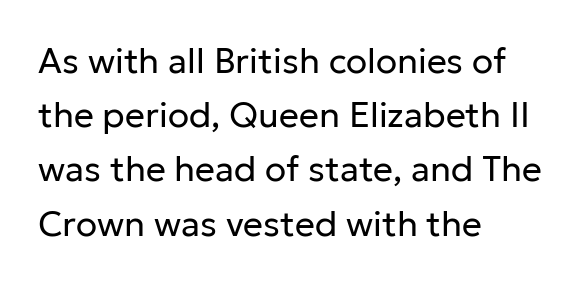
Q: Is the text bold? A: No.
Q: Is the text italic (slanted)? A: No, it is upright.
Q: Is the typeface a serif or a sans-serif typeface? A: Sans-serif.
Q: Is the text underlined? A: No.
Q: How is the paragraph aligned? A: Left-aligned.
Q: Is the spacing between letters normal or unusually wide? A: Normal.
Q: Is the spacing between lines tight, normal or loose? A: Normal.
Q: Width (condensed, normal, or wide)? A: Normal.
Q: Stroke contrast? A: Low.
Q: x-height? A: Medium.
Q: Monospaced? A: No.
